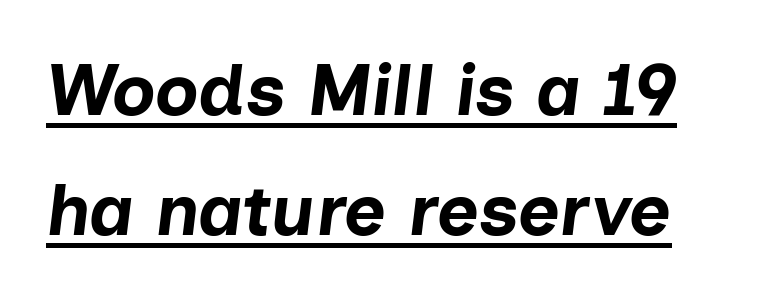
{"italic": "yes", "lean": "right", "slant_degrees": 7, "bold": "yes", "weight": "bold", "width": "normal", "stroke_contrast": "low", "x_height": "medium", "monospaced": "no", "underline": "yes", "line_spacing": "normal", "line_spacing_ratio": 1.67, "letter_spacing": "normal", "letter_spacing_em": 0.0, "glyph_px": 72}
